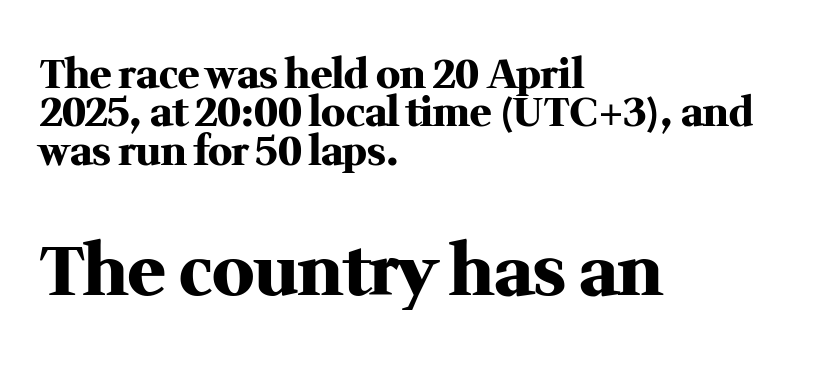
The lettering holds an erect, upright posture throughout. The glyphs are unaccompanied by any horizontal stroke below them. The gaps between neighbouring characters are ordinary and unremarkable. This sample has the flowing, uneven cadence of proportional lettering. Heft: maximum for text — a bold.
